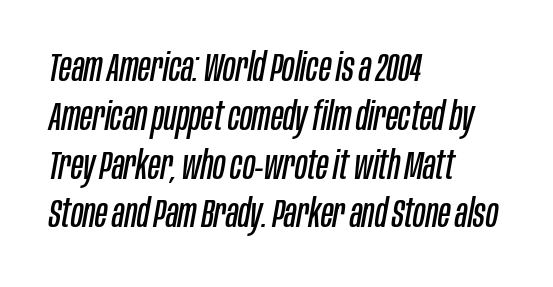
The image shows 40 px regular-weight, condensed type, italic (leaning right); set left-aligned, line spacing 1.22x, normal letter spacing, not underlined; low stroke contrast and a large x-height.
